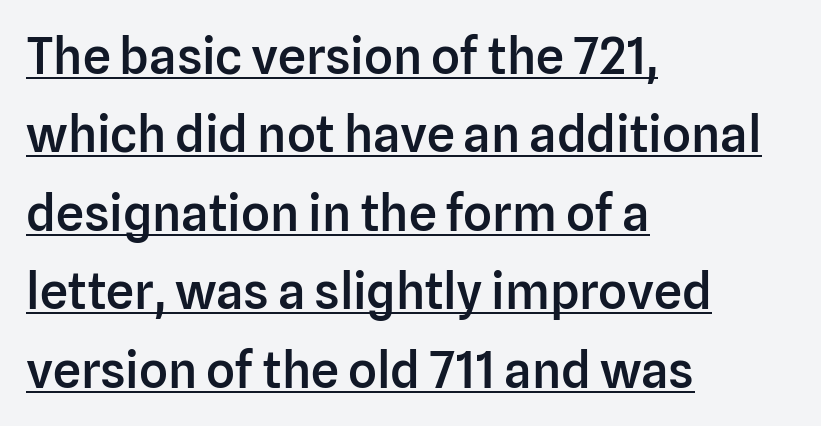
Q: Is the text bold? A: Semi-bold.
Q: Is the text italic (slanted)? A: No, it is upright.
Q: Is the typeface a serif or a sans-serif typeface? A: Sans-serif.
Q: Is the text underlined? A: Yes.
Q: How is the paragraph aligned? A: Left-aligned.
Q: Is the spacing between letters normal or unusually wide? A: Normal.
Q: Is the spacing between lines tight, normal or loose? A: Normal.
Q: Width (condensed, normal, or wide)? A: Normal.
Q: Stroke contrast? A: Low.
Q: x-height? A: Medium.
Q: Monospaced? A: No.
